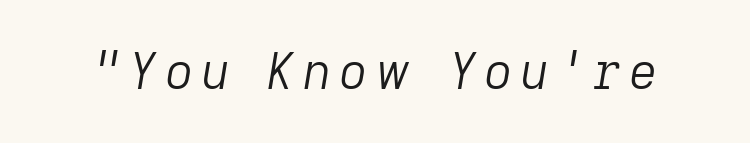
The image shows 50 px light type, italic (leaning right); set not underlined; low stroke contrast and a medium x-height.
